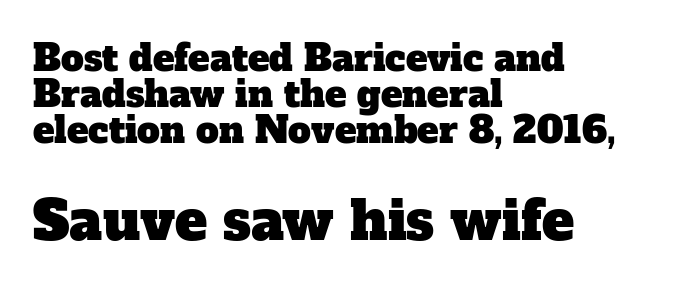
Each line starts at the same left margin while the right side varies. Whoever set this made the second block the dominant, larger element. Is the letter spacing exaggerated? No — it looks like the ordinary default. Glance below the letters and you will spot only blank space.
